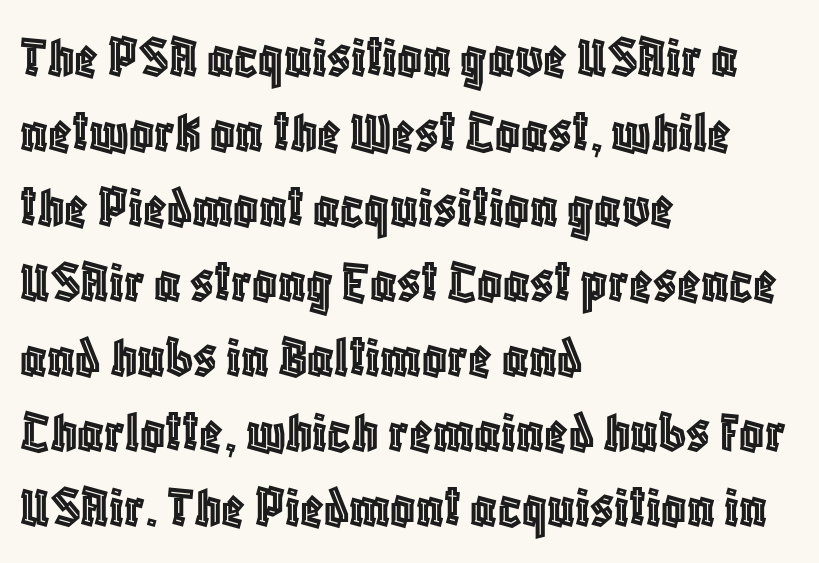
One-word summary of the alignment: left. Is this a fixed-width face? No — the glyphs have proportional, varying widths. The line texture is even and compact thanks to regular tracking. Nobody drew a line under any word here. This sample uses an upright cut, with every glyph sitting square on the baseline.
